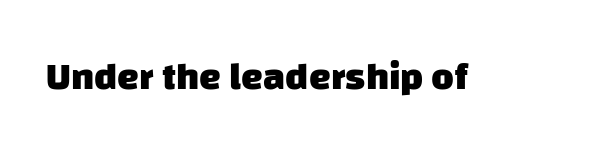
{"serif": "no", "bold": "yes", "weight": "heavy", "width": "normal", "stroke_contrast": "low", "x_height": "large", "monospaced": "no", "underline": "no", "letter_spacing": "normal", "letter_spacing_em": 0.0, "glyph_px": 39}
